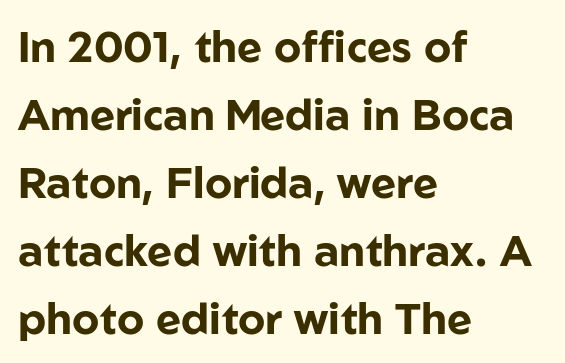
{"serif": "no", "italic": "no", "bold": "yes", "weight": "bold", "width": "normal", "stroke_contrast": "low", "x_height": "medium", "monospaced": "no", "underline": "no", "align": "left", "line_spacing": "normal", "line_spacing_ratio": 1.58, "letter_spacing": "normal", "letter_spacing_em": 0.0, "glyph_px": 43}
